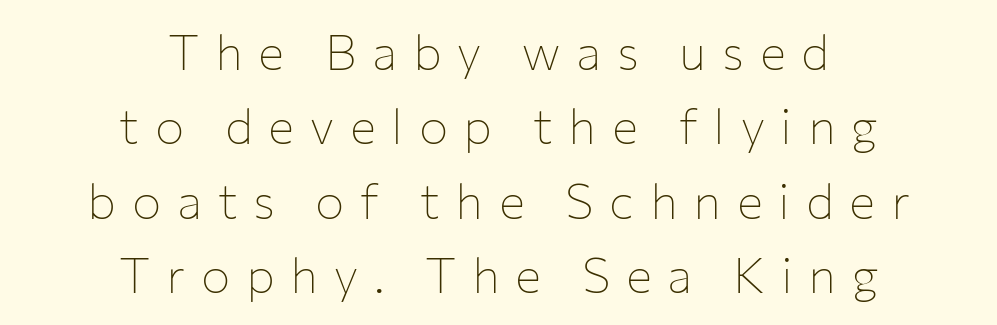
The image shows 49 px thin sans-serif type, upright; set centered, normal line spacing (1.52x), unusually wide letter spacing (+0.32 em), not underlined; low stroke contrast and a medium x-height.
